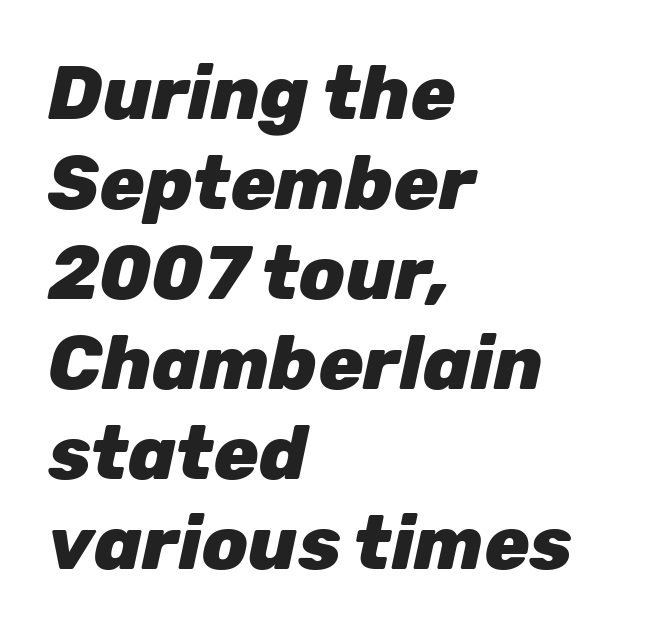
Q: Is the text bold? A: Yes.
Q: Is the text italic (slanted)? A: Yes, it leans right by about 12 degrees.
Q: Is the text underlined? A: No.
Q: How is the paragraph aligned? A: Left-aligned.
Q: Is the spacing between letters normal or unusually wide? A: Normal.
Q: Width (condensed, normal, or wide)? A: Normal.
Q: Stroke contrast? A: Low.
Q: x-height? A: Medium.
Q: Monospaced? A: No.
